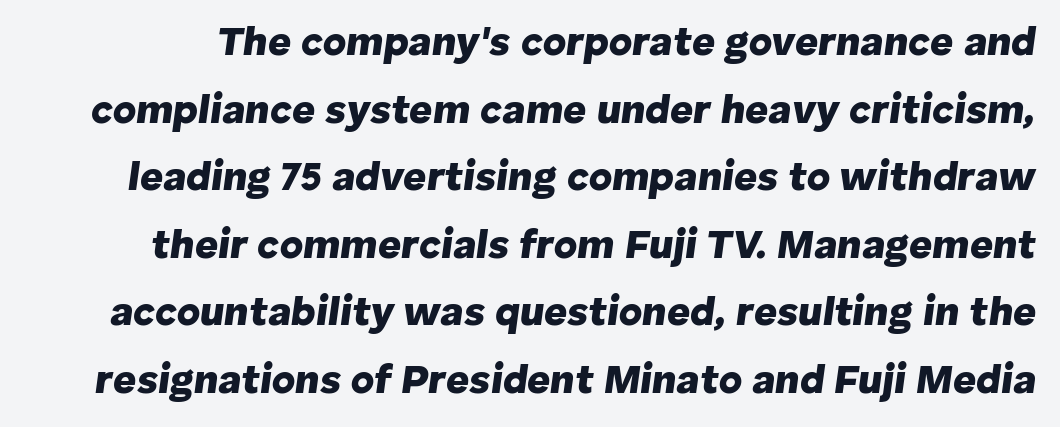
There's an unmistakable incline to the writing here. The strip under each line holds only bare page. Does the leading feel generous? No, just average. Here the designer chose a conventional face with non-uniform glyph widths.
